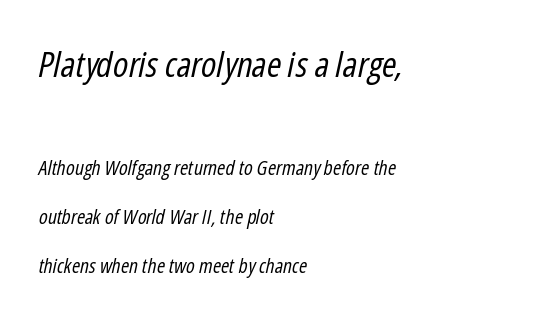
The image shows 35 px regular-weight, condensed type, italic (leaning right); set left-aligned, loose line spacing (2.46x), normal letter spacing, not underlined; the first (top) block is 1.75x larger; low stroke contrast and a medium x-height.
